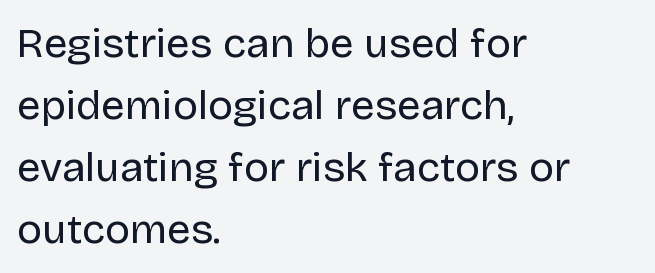
The image shows 42 px regular-weight sans-serif type, upright; set left-aligned, normal line spacing (1.48x), normal letter spacing, not underlined; low stroke contrast and a large x-height.
